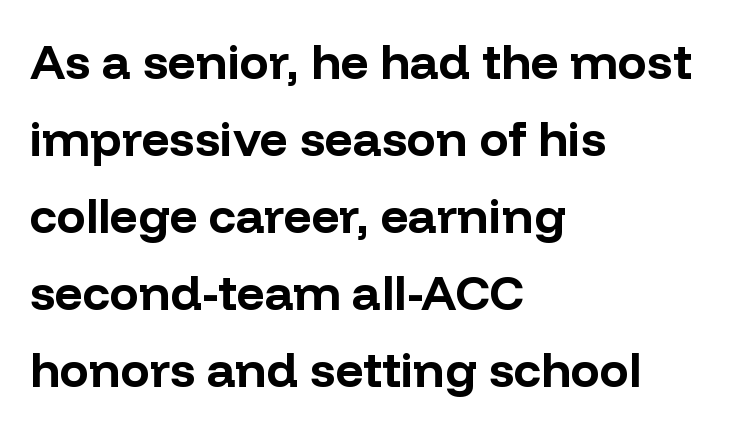
The image shows 49 px bold sans-serif type, upright; set left-aligned, normal line spacing (1.57x), normal letter spacing, not underlined; low stroke contrast and a medium x-height.
